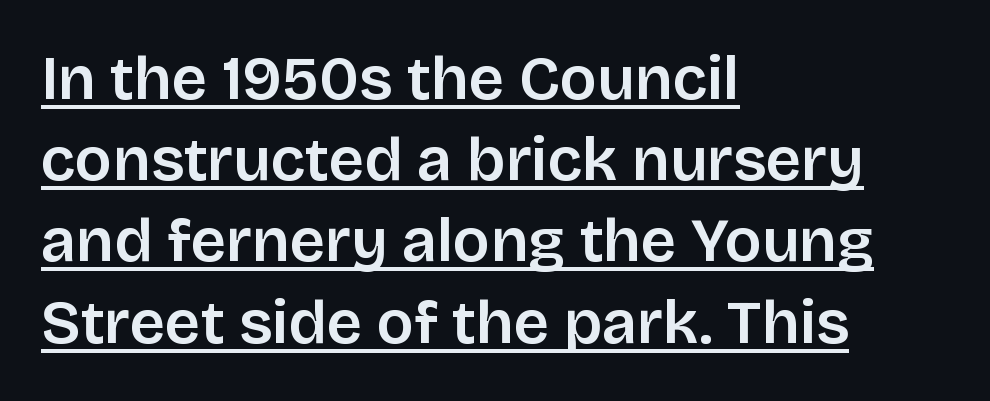
The passage shown has conventional tracking throughout. A typesetter would label this face a sans. Each letter keeps its own natural width here, so spacing adapts to shape. Line spacing here is normal.
